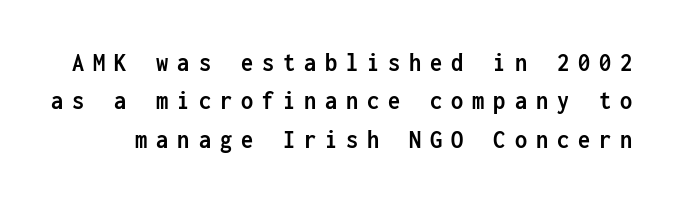
Q: Is the text bold? A: Yes.
Q: Is the text italic (slanted)? A: No, it is upright.
Q: Is the text underlined? A: No.
Q: Is the spacing between letters normal or unusually wide? A: Unusually wide.
Q: Is the spacing between lines tight, normal or loose? A: Normal.
